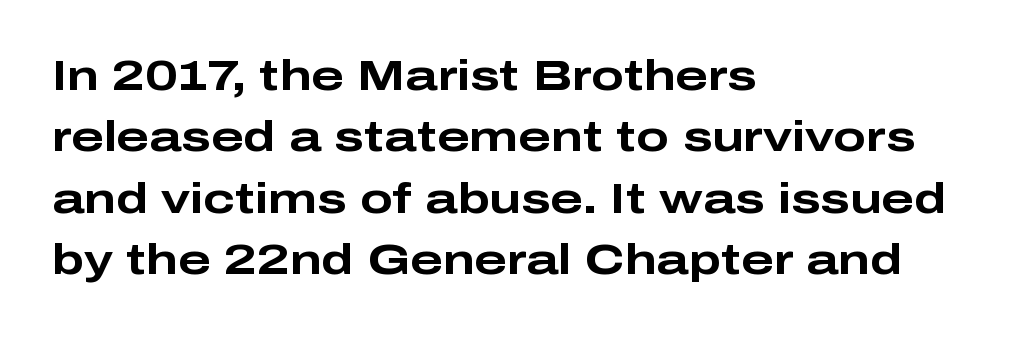
{"serif": "no", "italic": "no", "bold": "yes", "weight": "bold", "width": "wide", "stroke_contrast": "low", "x_height": "medium", "monospaced": "no", "underline": "no", "align": "left", "line_spacing": "normal", "line_spacing_ratio": 1.43, "letter_spacing": "normal", "letter_spacing_em": 0.0, "glyph_px": 43}
